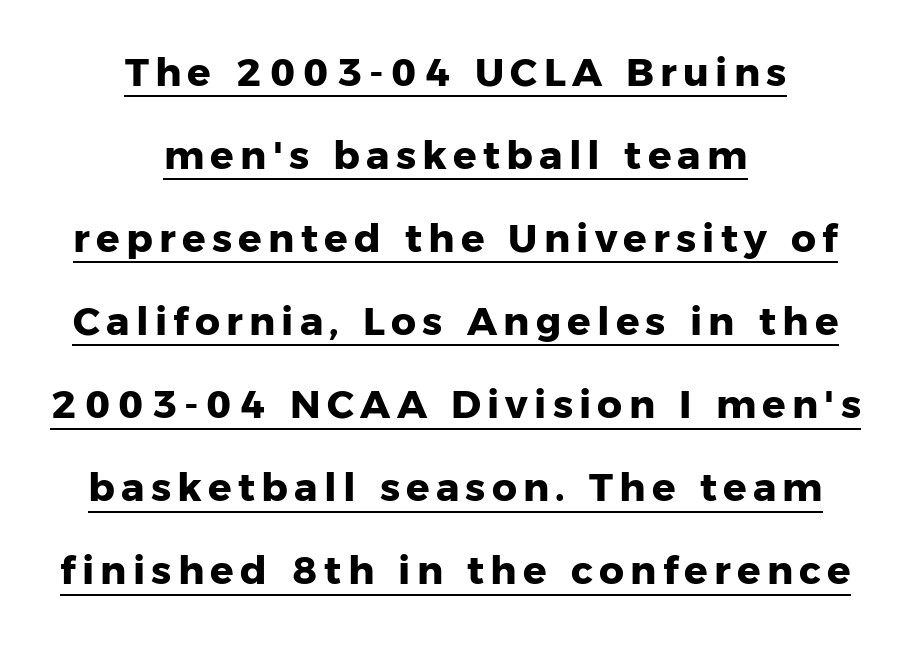
Q: Is the text bold? A: Yes.
Q: Is the text italic (slanted)? A: No, it is upright.
Q: Is the typeface a serif or a sans-serif typeface? A: Sans-serif.
Q: Is the text underlined? A: Yes.
Q: How is the paragraph aligned? A: Centered.
Q: Is the spacing between lines tight, normal or loose? A: Loose.
Q: Width (condensed, normal, or wide)? A: Normal.
Q: Stroke contrast? A: Low.
Q: x-height? A: Medium.
Q: Monospaced? A: No.
